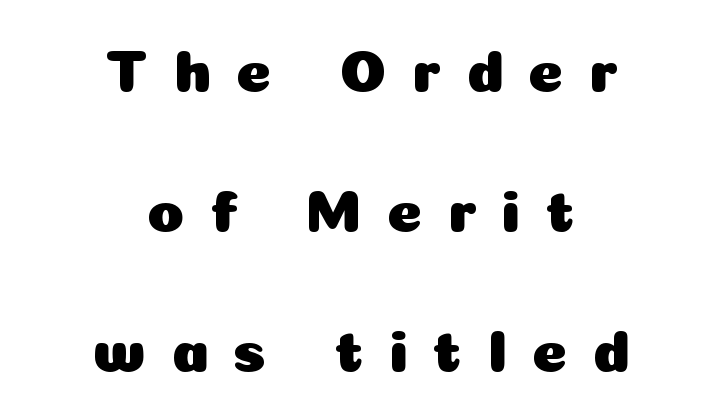
The image shows 60 px sans-serif type, upright; set centered, loose line spacing (2.33x), unusually wide letter spacing (+0.42 em), not underlined; low stroke contrast and a medium x-height.
